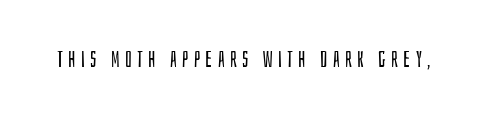
No heavy texture on the line: the type isn't bold. This sample uses expanded letter spacing, leaving extra air between glyphs. Just letters on the line, the space beneath them empty. The font's upright variant was chosen for this text.
